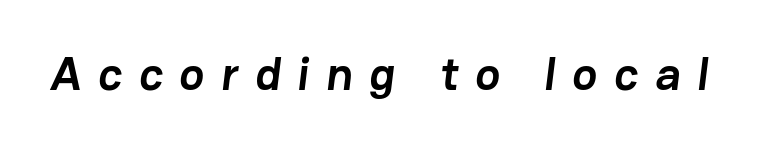
The image shows 47 px semibold sans-serif type; set unusually wide letter spacing (+0.36 em), not underlined; low stroke contrast and a medium x-height.
